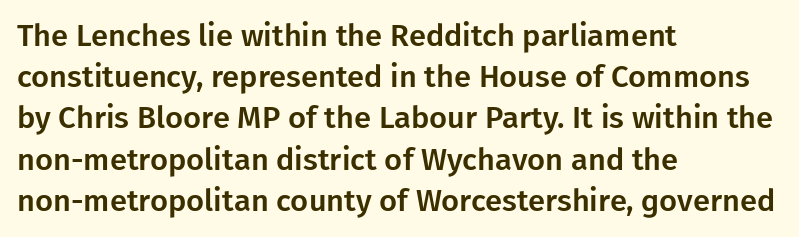
Q: Is the text italic (slanted)? A: No, it is upright.
Q: Is the typeface a serif or a sans-serif typeface? A: Sans-serif.
Q: Is the text underlined? A: No.
Q: How is the paragraph aligned? A: Left-aligned.
Q: Is the spacing between letters normal or unusually wide? A: Normal.
Q: Is the spacing between lines tight, normal or loose? A: Normal.
Q: Width (condensed, normal, or wide)? A: Normal.
Q: Stroke contrast? A: Low.
Q: x-height? A: Medium.
Q: Monospaced? A: No.
